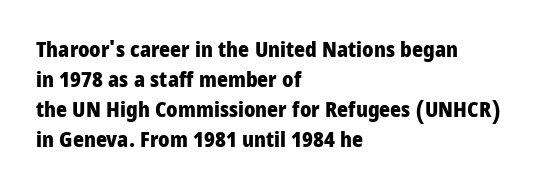
Q: Is the text bold? A: Yes.
Q: Is the text italic (slanted)? A: No, it is upright.
Q: Is the text underlined? A: No.
Q: How is the paragraph aligned? A: Left-aligned.
Q: Is the spacing between letters normal or unusually wide? A: Normal.
Q: Is the spacing between lines tight, normal or loose? A: Normal.
